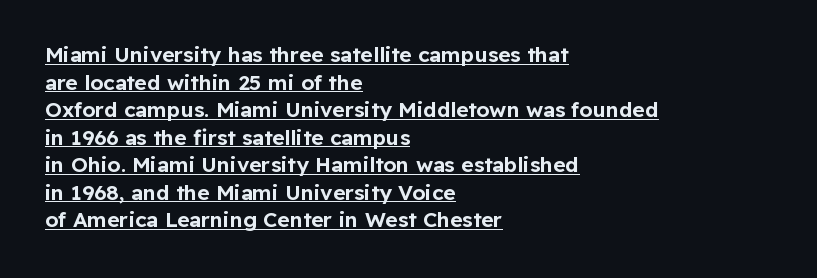
Q: Is the text italic (slanted)? A: No, it is upright.
Q: Is the text underlined? A: Yes.
Q: How is the paragraph aligned? A: Left-aligned.
Q: Is the spacing between letters normal or unusually wide? A: Normal.
Q: Is the spacing between lines tight, normal or loose? A: Normal.
